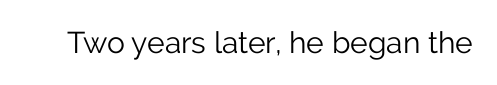
{"serif": "no", "italic": "no", "bold": "no", "weight": "light", "width": "normal", "stroke_contrast": "low", "x_height": "medium", "monospaced": "no", "underline": "no", "letter_spacing": "normal", "letter_spacing_em": 0.0, "glyph_px": 30}
